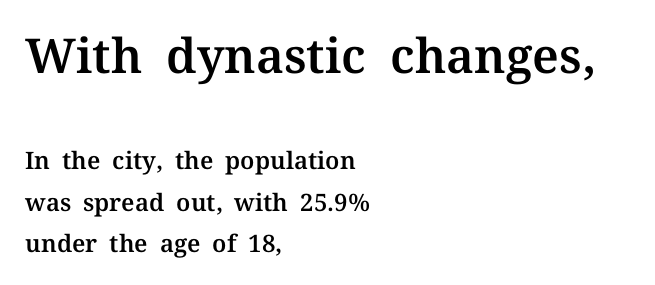
The image shows 48 px serif type, upright; set left-aligned, line spacing 1.71x, normal letter spacing, not underlined; the first (top) block is 2.0x larger; medium stroke contrast and a medium x-height.
